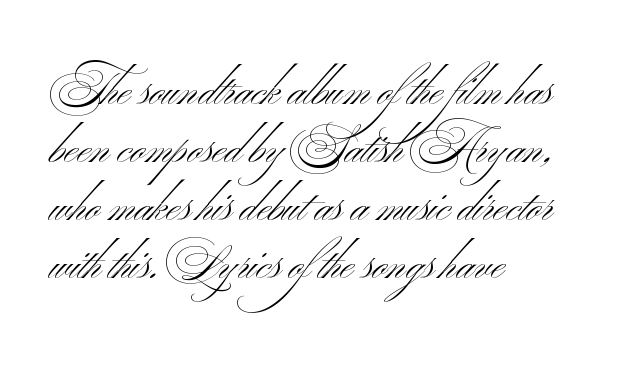
Are there feet on the stems? There aren't — it's a sans. The paragraph shown leans on its left margin. Vertically, the passage feels balanced, rows spaced as you'd expect. Beneath every word, the page is bare.
